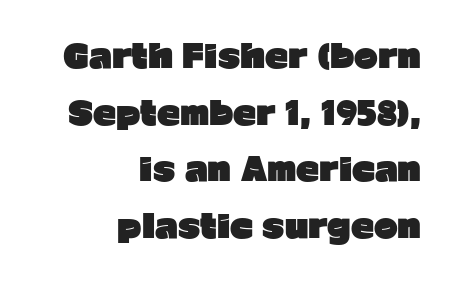
These lines are rendered in a variable-pitch font. Every row of glyphs terminates at an identical x-position on the right. You could call the tracking neutral — neither tight nor loose. Vertical strokes here are truly vertical.
